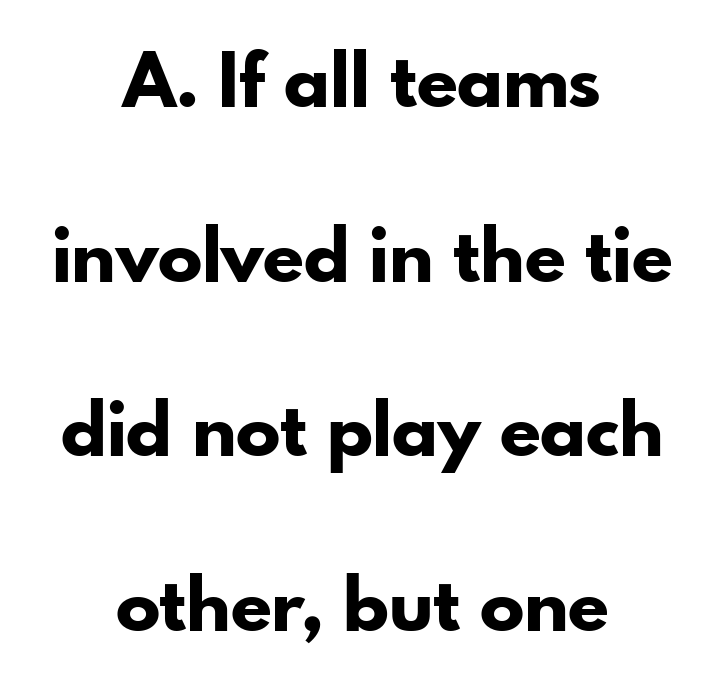
{"serif": "no", "italic": "no", "bold": "yes", "weight": "bold", "width": "normal", "stroke_contrast": "low", "x_height": "small", "monospaced": "no", "underline": "no", "align": "center", "line_spacing": "loose", "line_spacing_ratio": 2.36, "letter_spacing": "normal", "letter_spacing_em": 0.0, "glyph_px": 74}
